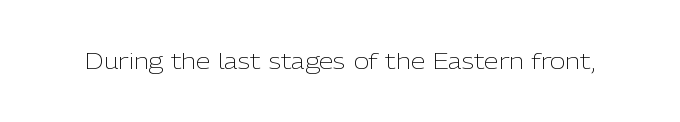
The image shows 21 px text type, upright; set normal letter spacing, not underlined.
